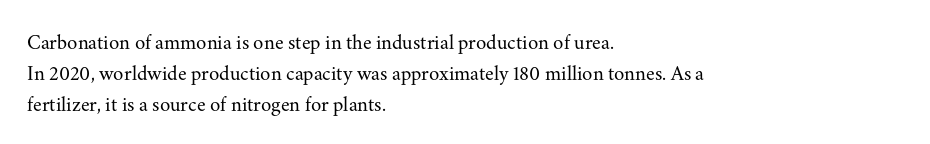
The image shows 21 px text type, upright; set left-aligned, normal line spacing (1.47x), normal letter spacing, not underlined.
